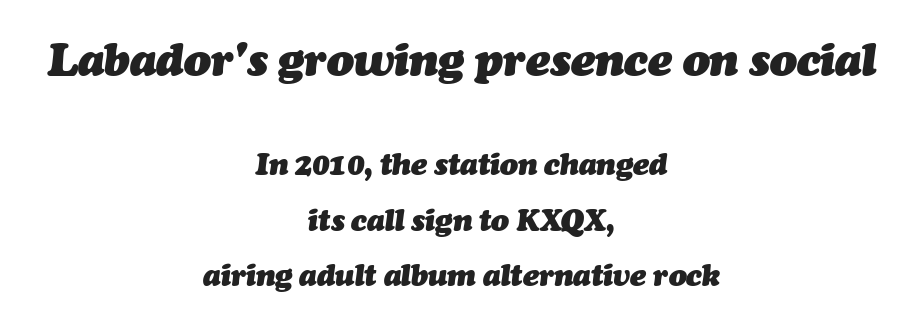
{"italic": "yes", "lean": "right", "slant_degrees": 7, "bold": "yes", "weight": "heavy", "width": "normal", "stroke_contrast": "medium", "x_height": "medium", "monospaced": "no", "underline": "no", "align": "center", "line_spacing_ratio": 1.85, "letter_spacing": "normal", "letter_spacing_em": 0.0, "larger_block": "first", "size_ratio": 1.5, "glyph_px": 45}
